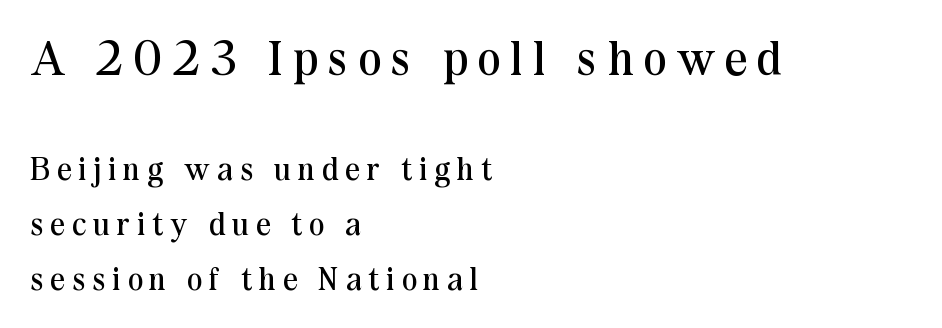
The image shows 48 px regular-weight serif type, upright; set left-aligned, line spacing 1.71x, unusually wide letter spacing (+0.23 em), not underlined; the first (top) block is 1.5x larger; medium stroke contrast and a medium x-height.
